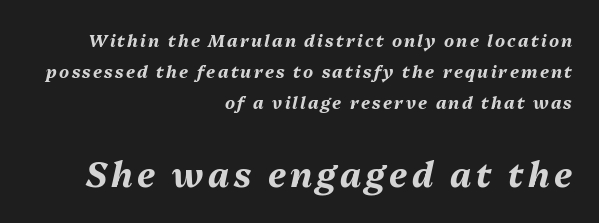
{"italic": "yes", "lean": "right", "slant_degrees": 13, "bold": "yes", "weight": "bold", "width": "normal", "stroke_contrast": "medium", "x_height": "medium", "monospaced": "no", "underline": "no", "align": "right", "line_spacing_ratio": 1.83, "larger_block": "second", "size_ratio": 2.0, "glyph_px": 34}
